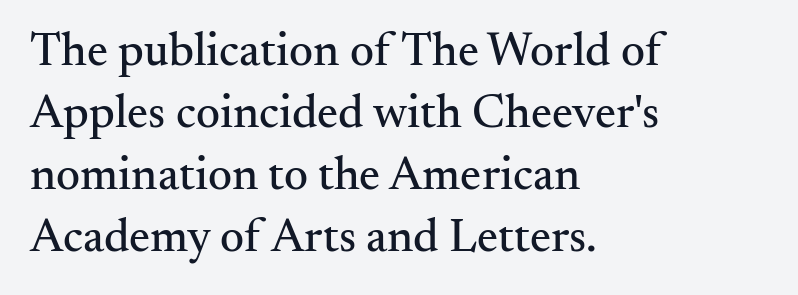
Q: Is the text italic (slanted)? A: No, it is upright.
Q: Is the typeface a serif or a sans-serif typeface? A: Serif.
Q: Is the text underlined? A: No.
Q: How is the paragraph aligned? A: Left-aligned.
Q: Is the spacing between letters normal or unusually wide? A: Normal.
Q: Is the spacing between lines tight, normal or loose? A: Normal.
Q: Width (condensed, normal, or wide)? A: Normal.
Q: Stroke contrast? A: Medium.
Q: x-height? A: Small.
Q: Monospaced? A: No.
